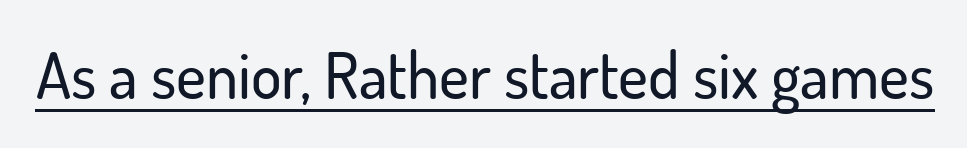
{"serif": "no", "italic": "no", "width": "normal", "stroke_contrast": "low", "x_height": "small", "monospaced": "no", "underline": "yes", "letter_spacing": "normal", "letter_spacing_em": 0.0, "glyph_px": 64}
